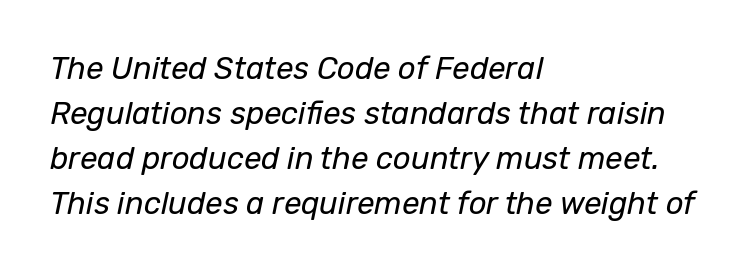
The line-height multiplier appears to be the usual default. Nobody touched the tracking dial on this one. No extra ink here — the face is not bold. Looks like regular typesetting: each glyph gets only the width it needs. This rendering uses left alignment, leaving the right contour irregular. Rule under the text: the space is simply empty.
